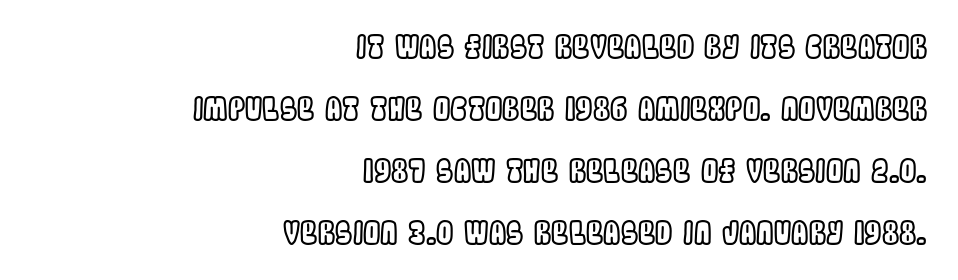
Rendered with straight, roman letterforms. Underlining? Definitely not there. Tracking value appears to be zero — textbook default spacing. Quick note: interline space is abundant. This rendering uses right alignment, leaving the left contour irregular. The face used here is proportionally spaced, like ordinary book or web type.
